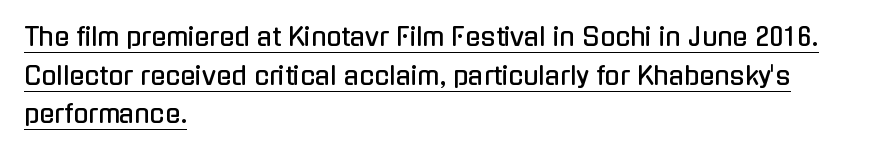
The image shows 25 px text type, upright; set left-aligned, normal line spacing (1.55x), normal letter spacing, underlined.
